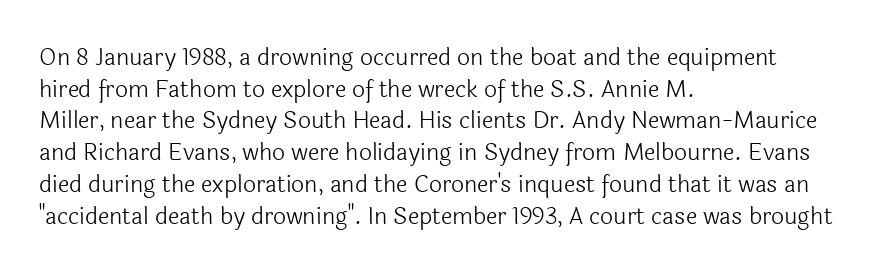
The image shows 23 px text type, upright; set left-aligned, normal line spacing (1.38x), normal letter spacing, not underlined.
